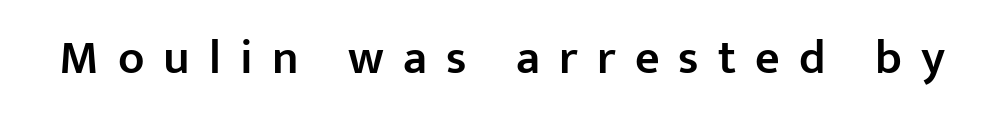
The image shows 48 px semibold sans-serif type, upright; set unusually wide letter spacing (+0.4 em), not underlined; low stroke contrast and a medium x-height.
